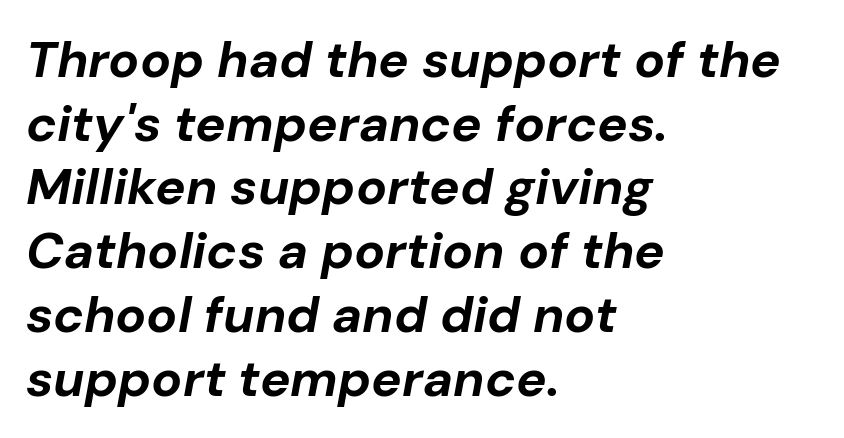
Compared with typical paragraphs, the rows here are spaced about the same. Plain, unruled lines of type. The typesetter chose a ragged-right arrangement here. This sample uses an oblique cut, with every glyph tilted off the vertical. The face used here is rendered with its standard letterfit. The characters look thick and weighty, a clear bold.
